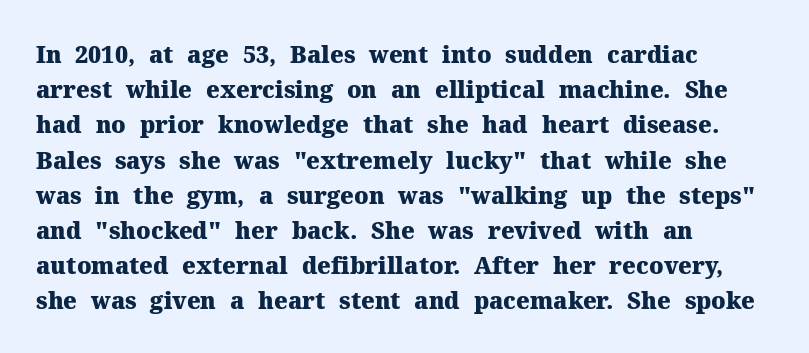
Q: Is the text bold? A: Yes.
Q: Is the text italic (slanted)? A: No, it is upright.
Q: Is the text underlined? A: No.
Q: How is the paragraph aligned? A: Left-aligned.
Q: Is the spacing between letters normal or unusually wide? A: Normal.
Q: Is the spacing between lines tight, normal or loose? A: Normal.
